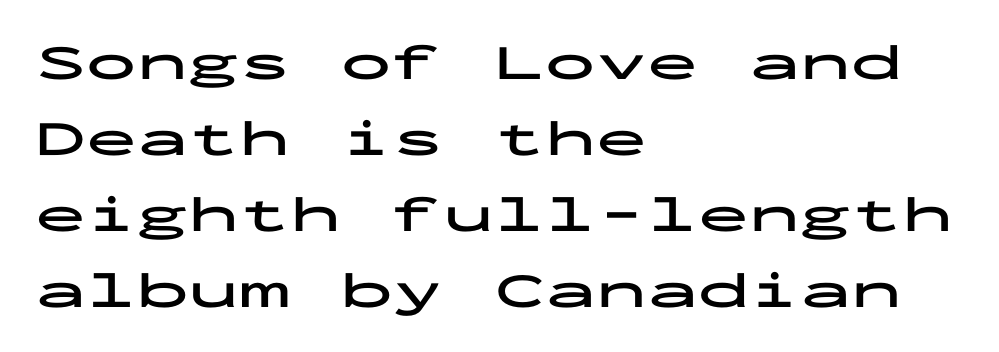
{"serif": "no", "italic": "no", "bold": "yes", "weight": "bold", "width": "wide", "stroke_contrast": "low", "x_height": "medium", "monospaced": "yes", "underline": "no", "align": "left", "line_spacing": "normal", "line_spacing_ratio": 1.49, "letter_spacing": "normal", "letter_spacing_em": 0.0, "glyph_px": 51}
